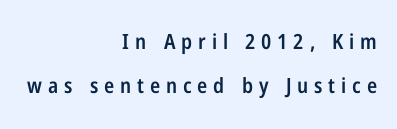
Vertically, the passage feels expansive, rows floating well apart. Is the type bold? Partly — it's a semibold, heavier than regular but not fully bold. Nope, not italic — everything's standing straight. The typesetter chose a ragged-left arrangement here. Glance below the letters and you will spot only blank space.
